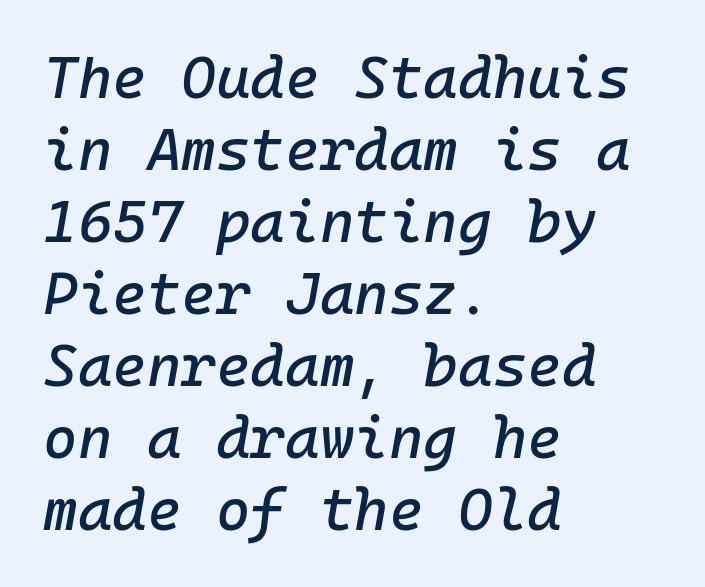
{"italic": "yes", "lean": "right", "slant_degrees": 10, "width": "normal", "stroke_contrast": "low", "x_height": "medium", "underline": "no", "align": "left", "line_spacing_ratio": 1.22, "letter_spacing": "normal", "letter_spacing_em": 0.0, "glyph_px": 59}
